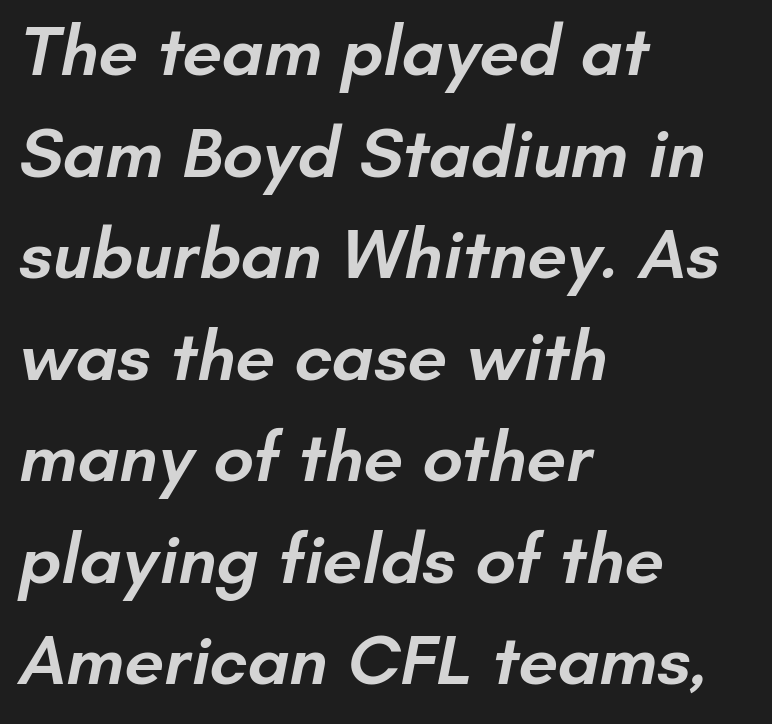
The image shows 71 px semibold sans-serif type; set left-aligned, normal line spacing (1.43x), normal letter spacing, not underlined; low stroke contrast and a small x-height.
